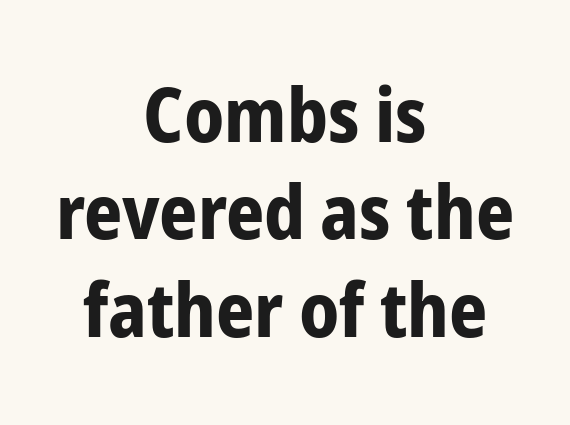
Check under the words: just untouched page. The characters display no serif detailing; their extremities are plain. Which margin do the lines hug? Neither — every line sits in the middle. Look at the tracking — it's just the regular setting, nothing added. These lines are rendered in a variable-pitch font.
